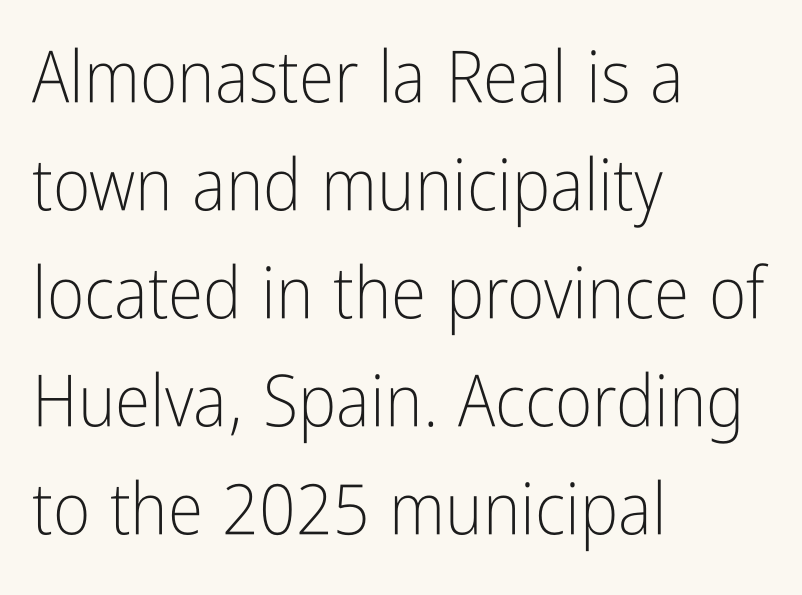
Q: Is the text bold? A: No.
Q: Is the text italic (slanted)? A: No, it is upright.
Q: Is the typeface a serif or a sans-serif typeface? A: Sans-serif.
Q: Is the text underlined? A: No.
Q: How is the paragraph aligned? A: Left-aligned.
Q: Is the spacing between letters normal or unusually wide? A: Normal.
Q: Is the spacing between lines tight, normal or loose? A: Normal.
Q: Width (condensed, normal, or wide)? A: Condensed.
Q: Stroke contrast? A: Low.
Q: x-height? A: Medium.
Q: Monospaced? A: No.
